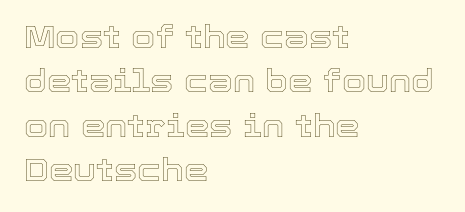
Check the space under the baseline: it is left empty. Each letter keeps its own natural width here, so spacing adapts to shape. Italic: no, the glyphs are upright roman. In terms of leading, this rendering sits right in the middle. Layout note: lines flush left.
